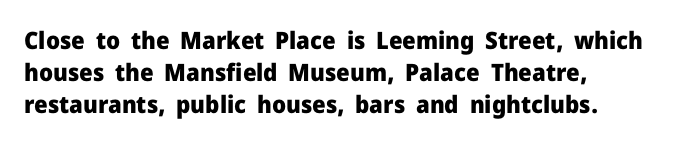
Heavy-handed strokes throughout: this text is bold. Ordinary non-slanted type is in use. The text block is weighted toward the left margin, trailing off unevenly rightward. Students, observe: this is what conventionally led text looks like. Students, note that the glyphs here touch the page at normal intervals. The words here are not underlined.
